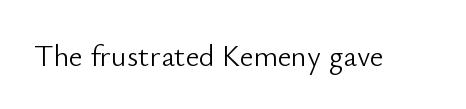
Q: Is the text bold? A: No.
Q: Is the text italic (slanted)? A: No, it is upright.
Q: Is the typeface a serif or a sans-serif typeface? A: Sans-serif.
Q: Is the text underlined? A: No.
Q: Is the spacing between letters normal or unusually wide? A: Normal.
Q: Width (condensed, normal, or wide)? A: Normal.
Q: Stroke contrast? A: Low.
Q: x-height? A: Small.
Q: Monospaced? A: No.
